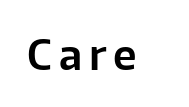
The image shows 41 px sans-serif type, upright; set not underlined; low stroke contrast and a medium x-height.
